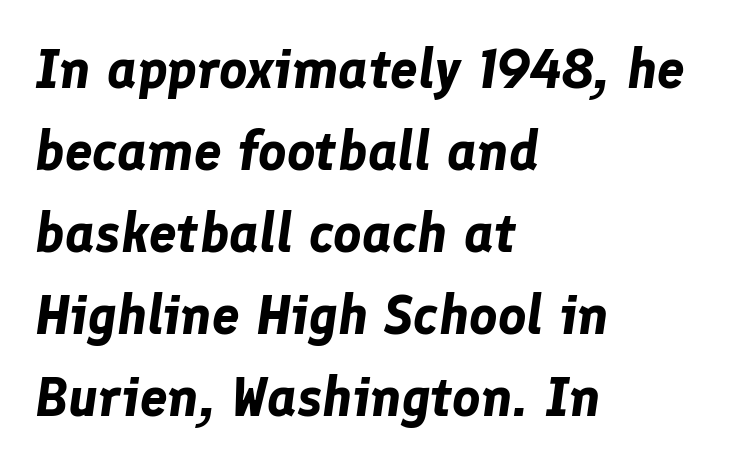
{"italic": "yes", "lean": "right", "slant_degrees": 8, "bold": "yes", "weight": "bold", "width": "normal", "stroke_contrast": "low", "x_height": "medium", "monospaced": "no", "underline": "no", "align": "left", "line_spacing": "normal", "line_spacing_ratio": 1.49, "letter_spacing": "normal", "letter_spacing_em": 0.0, "glyph_px": 55}
